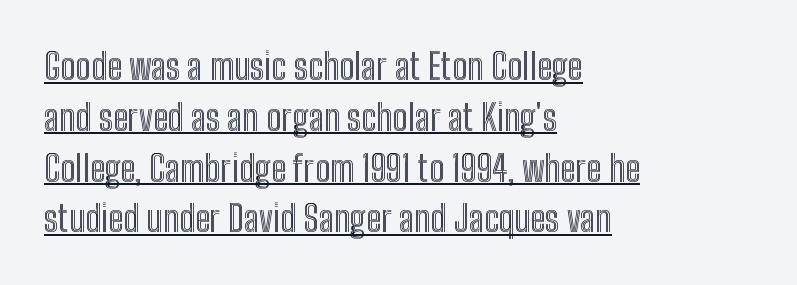
The rendering keeps characters at their native spacing. A roman cut, with each character standing at attention. Vertical spacing — default. Notice how a bar underscores the lettering throughout.
